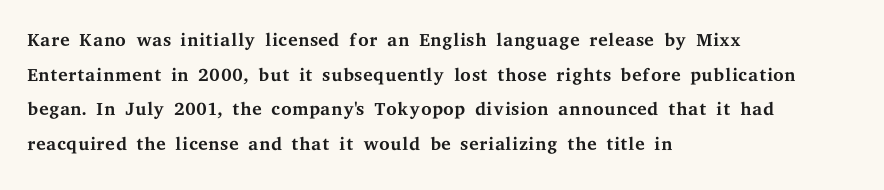
The image shows 27 px text type, upright; set left-aligned, normal line spacing (1.28x), normal letter spacing, not underlined.
